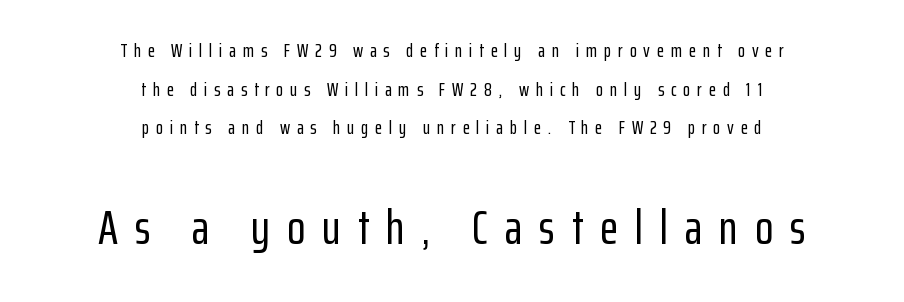
Q: Is the text italic (slanted)? A: No, it is upright.
Q: Is the typeface a serif or a sans-serif typeface? A: Sans-serif.
Q: Is the text underlined? A: No.
Q: How is the paragraph aligned? A: Centered.
Q: Is the spacing between letters normal or unusually wide? A: Unusually wide.
Q: Is the spacing between lines tight, normal or loose? A: Loose.
Q: Which block of text is set in a larger size, the first (top) or the second (bottom)? A: The second (bottom) one.
Q: Width (condensed, normal, or wide)? A: Condensed.
Q: Stroke contrast? A: Low.
Q: x-height? A: Medium.
Q: Monospaced? A: No.
